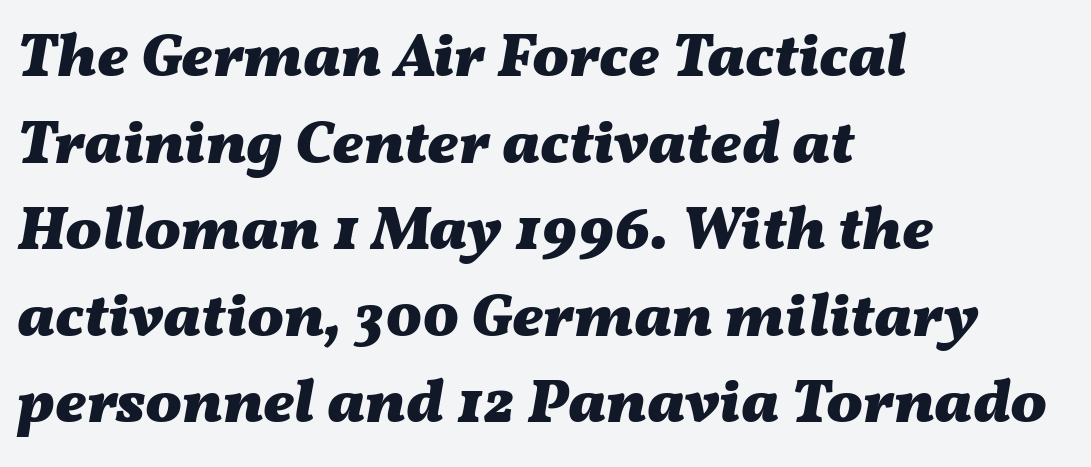
Q: Is the text bold? A: Yes.
Q: Is the text italic (slanted)? A: Yes, it leans right by about 11 degrees.
Q: Is the text underlined? A: No.
Q: How is the paragraph aligned? A: Left-aligned.
Q: Is the spacing between letters normal or unusually wide? A: Normal.
Q: Is the spacing between lines tight, normal or loose? A: Normal.
Q: Width (condensed, normal, or wide)? A: Wide.
Q: Stroke contrast? A: Medium.
Q: x-height? A: Medium.
Q: Monospaced? A: No.
